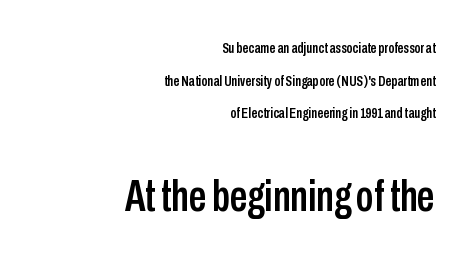
Grotesque or geometric, the face here clearly has no serifs. Italic? Not at all — the glyphs are vertical. The lines in this sample share a right terminus and differ only in where they begin. Clear beneath every line of the passage.
